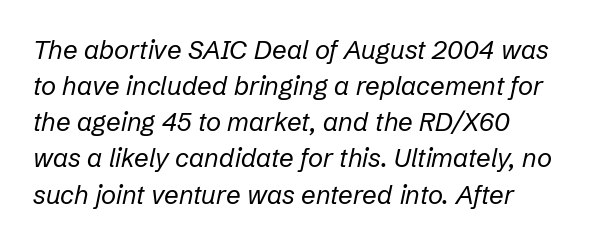
{"italic": "yes", "lean": "right", "slant_degrees": 12, "bold": "no", "underline": "no", "line_spacing": "normal", "line_spacing_ratio": 1.39, "letter_spacing": "normal", "letter_spacing_em": 0.0, "glyph_px": 26}
